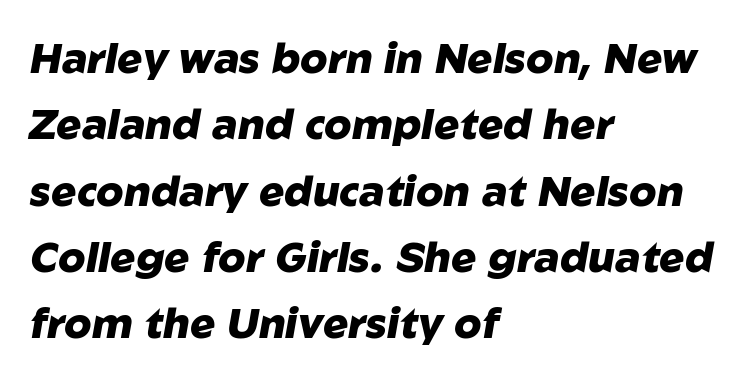
Weight check: bold — yes, fully. A classic flush-left, rag-right setting is used for this passage. The axis of the letterforms is tilted away from vertical. Lines of text with bare space underneath. Looks like regular typesetting: each glyph gets only the width it needs.
